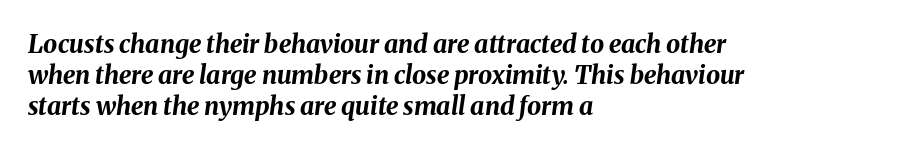
Q: Is the text bold? A: Yes.
Q: Is the text italic (slanted)? A: Yes, it leans right by about 8 degrees.
Q: Is the text underlined? A: No.
Q: How is the paragraph aligned? A: Left-aligned.
Q: Is the spacing between letters normal or unusually wide? A: Normal.
Q: Is the spacing between lines tight, normal or loose? A: Normal.
